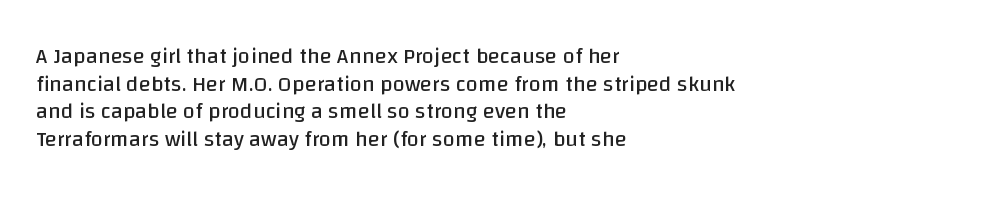
Q: Is the text bold? A: No.
Q: Is the text italic (slanted)? A: No, it is upright.
Q: Is the text underlined? A: No.
Q: How is the paragraph aligned? A: Left-aligned.
Q: Is the spacing between letters normal or unusually wide? A: Normal.
Q: Is the spacing between lines tight, normal or loose? A: Normal.
